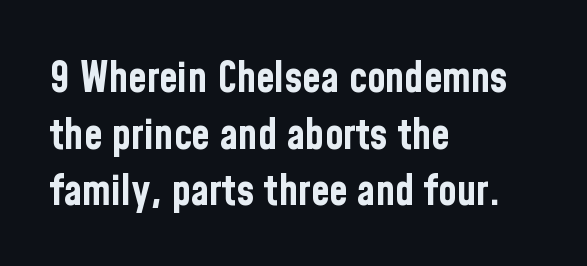
{"serif": "no", "italic": "no", "bold": "yes", "weight": "bold", "width": "condensed", "stroke_contrast": "low", "x_height": "medium", "monospaced": "no", "underline": "no", "align": "left", "line_spacing": "normal", "line_spacing_ratio": 1.35, "letter_spacing": "normal", "letter_spacing_em": 0.0, "glyph_px": 42}
